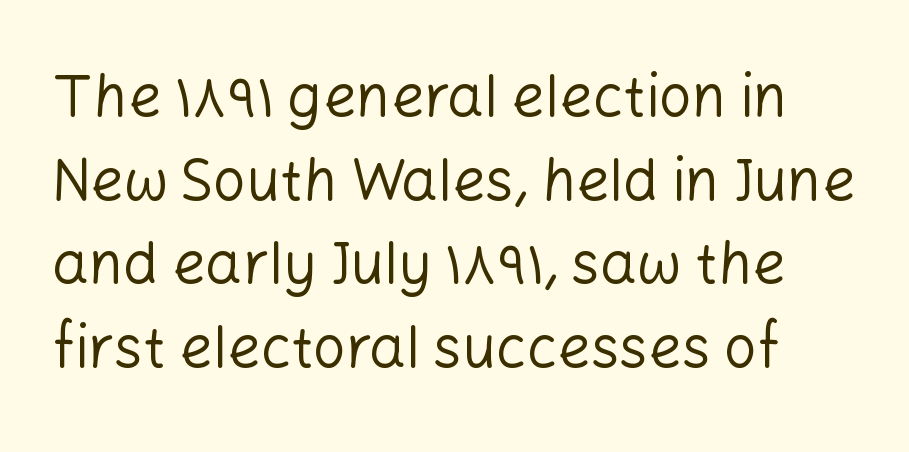
The image shows 58 px regular-weight sans-serif type, upright; set normal line spacing (1.44x), normal letter spacing, not underlined; low stroke contrast and a medium x-height.
